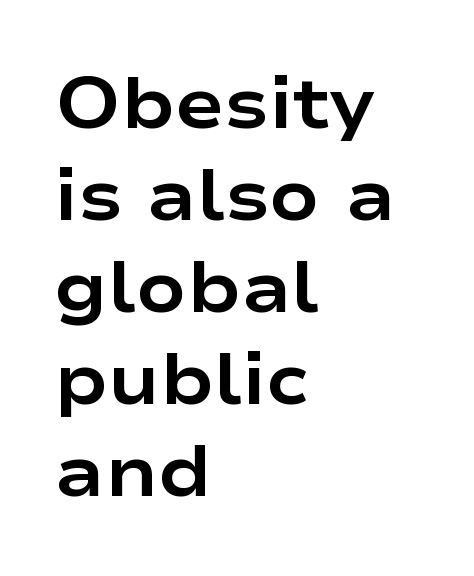
The image shows 73 px bold, wide sans-serif type, upright; set left-aligned, normal line spacing (1.26x), normal letter spacing, not underlined; low stroke contrast and a medium x-height.
